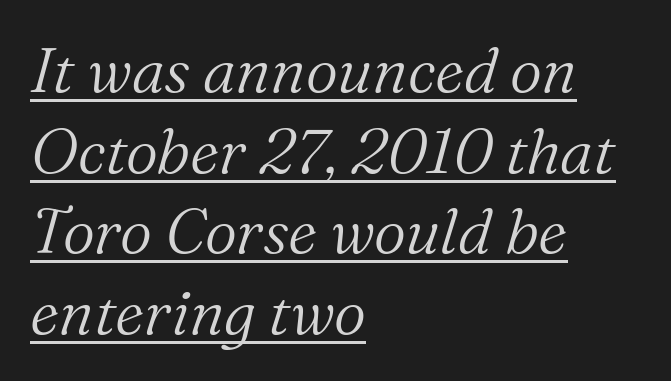
Q: Is the text bold? A: No.
Q: Is the text italic (slanted)? A: Yes, it leans right by about 16 degrees.
Q: Is the typeface a serif or a sans-serif typeface? A: Serif.
Q: Is the text underlined? A: Yes.
Q: How is the paragraph aligned? A: Left-aligned.
Q: Is the spacing between letters normal or unusually wide? A: Normal.
Q: Is the spacing between lines tight, normal or loose? A: Normal.
Q: Width (condensed, normal, or wide)? A: Normal.
Q: Stroke contrast? A: Medium.
Q: x-height? A: Medium.
Q: Monospaced? A: No.
